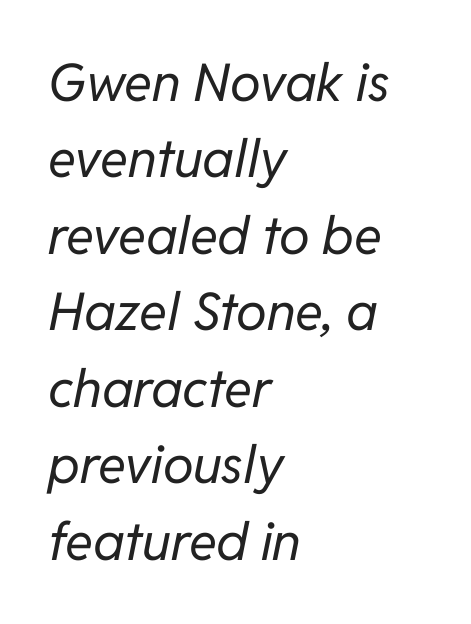
Q: Is the text bold? A: No.
Q: Is the text italic (slanted)? A: Yes, it leans right by about 11 degrees.
Q: Is the text underlined? A: No.
Q: How is the paragraph aligned? A: Left-aligned.
Q: Is the spacing between letters normal or unusually wide? A: Normal.
Q: Is the spacing between lines tight, normal or loose? A: Normal.
Q: Width (condensed, normal, or wide)? A: Normal.
Q: Stroke contrast? A: Low.
Q: x-height? A: Medium.
Q: Monospaced? A: No.
